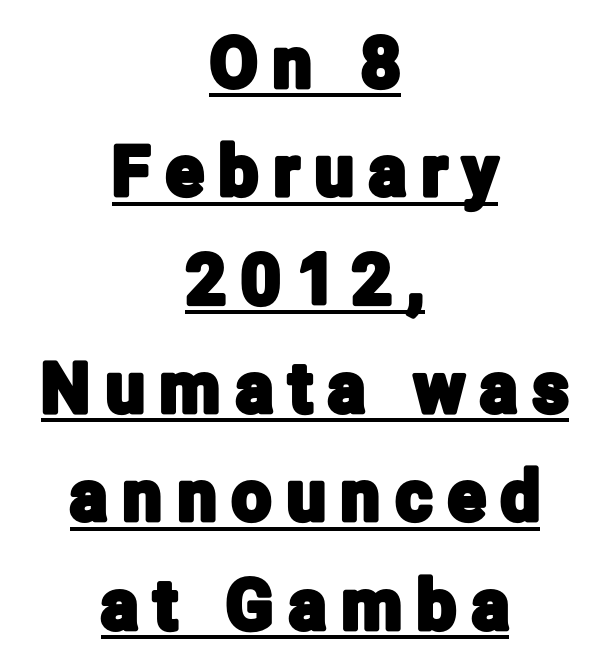
{"serif": "no", "italic": "no", "width": "condensed", "stroke_contrast": "low", "x_height": "medium", "monospaced": "no", "underline": "yes", "align": "center", "line_spacing": "normal", "line_spacing_ratio": 1.57, "letter_spacing": "wide", "letter_spacing_em": 0.23, "glyph_px": 69}
